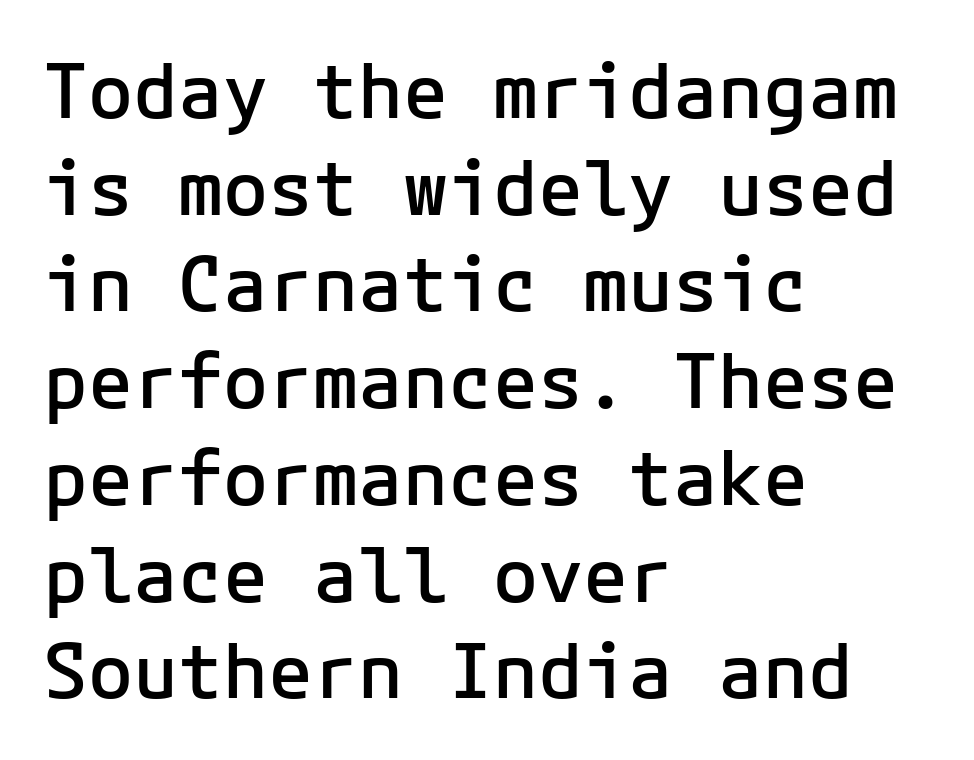
The image shows 75 px semibold sans-serif type, upright; set left-aligned, normal line spacing (1.29x), normal letter spacing, not underlined; low stroke contrast and a medium x-height.
